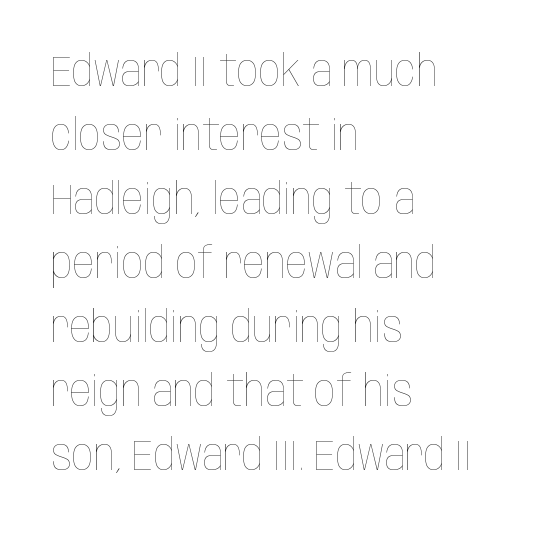
Q: Is the text bold? A: No.
Q: Is the text italic (slanted)? A: No, it is upright.
Q: Is the text underlined? A: No.
Q: How is the paragraph aligned? A: Left-aligned.
Q: Is the spacing between letters normal or unusually wide? A: Normal.
Q: Is the spacing between lines tight, normal or loose? A: Normal.
Q: Width (condensed, normal, or wide)? A: Condensed.
Q: Stroke contrast? A: Low.
Q: x-height? A: Large.
Q: Monospaced? A: No.
